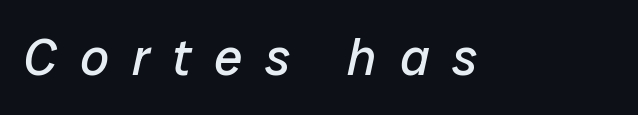
Note the varied advance widths — an 'i' is clearly narrower than an 'm'. Each stroke keeps to a modest, everyday thickness or less. The passage shown is not underscored anywhere. Does the lettering tilt? It does — this is italic. Students, note that the glyphs here are deliberately spaced far apart.
